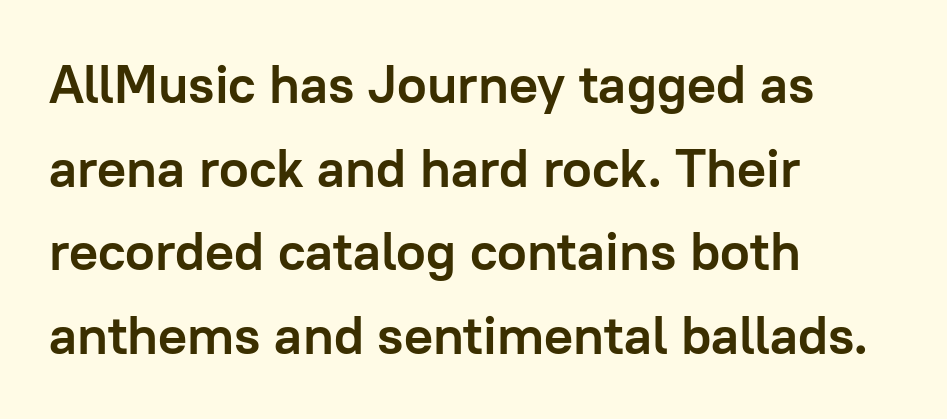
The image shows 54 px semibold sans-serif type, upright; set left-aligned, normal line spacing (1.55x), normal letter spacing, not underlined; low stroke contrast and a medium x-height.
